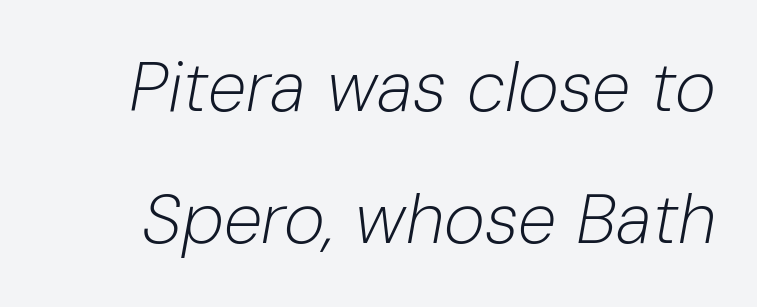
{"italic": "yes", "lean": "right", "slant_degrees": 10, "bold": "no", "weight": "light", "width": "normal", "stroke_contrast": "low", "x_height": "medium", "monospaced": "no", "underline": "no", "line_spacing_ratio": 1.89, "letter_spacing": "normal", "letter_spacing_em": 0.0, "glyph_px": 70}
